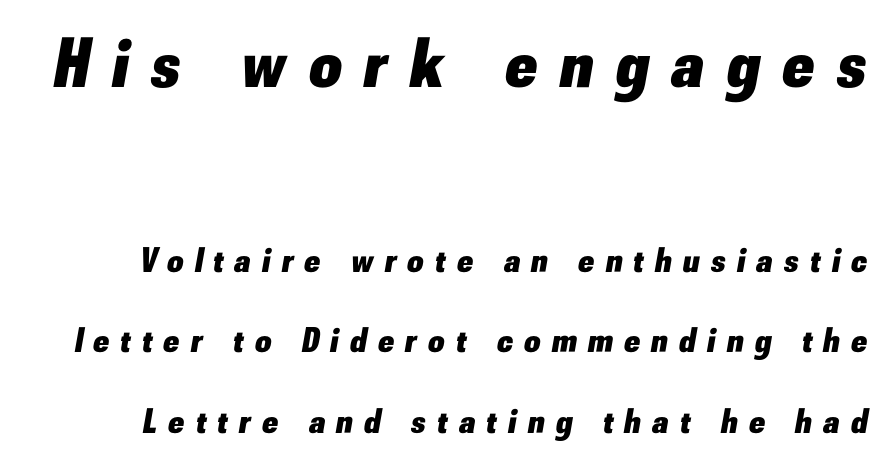
The image shows 70 px heavy type, italic (leaning right); set loose line spacing (2.3x), unusually wide letter spacing (+0.33 em), not underlined; the first (top) block is 2.0x larger; low stroke contrast and a small x-height.
